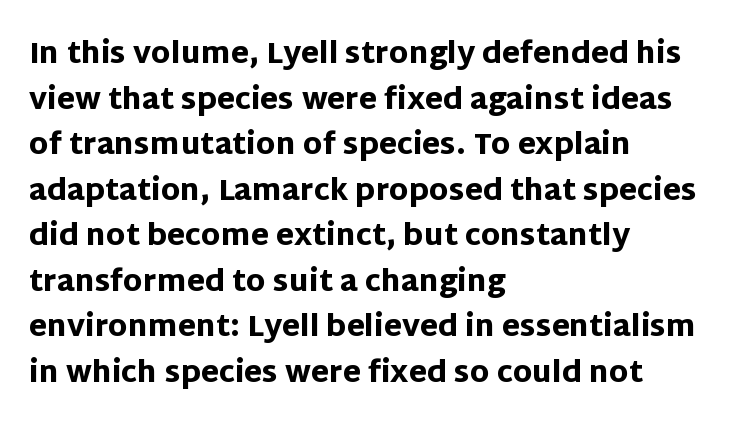
Q: Is the text bold? A: Yes.
Q: Is the text italic (slanted)? A: No, it is upright.
Q: Is the typeface a serif or a sans-serif typeface? A: Sans-serif.
Q: Is the text underlined? A: No.
Q: How is the paragraph aligned? A: Left-aligned.
Q: Is the spacing between letters normal or unusually wide? A: Normal.
Q: Is the spacing between lines tight, normal or loose? A: Normal.
Q: Width (condensed, normal, or wide)? A: Normal.
Q: Stroke contrast? A: Low.
Q: x-height? A: Large.
Q: Monospaced? A: No.
